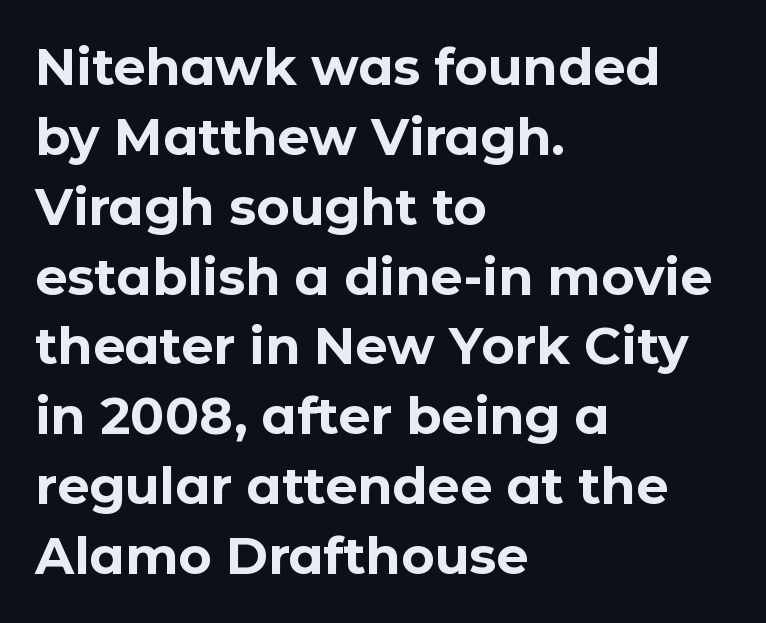
{"serif": "no", "italic": "no", "bold": "yes", "weight": "bold", "width": "normal", "stroke_contrast": "low", "x_height": "medium", "monospaced": "no", "underline": "no", "align": "left", "line_spacing": "normal", "line_spacing_ratio": 1.37, "letter_spacing": "normal", "letter_spacing_em": 0.0, "glyph_px": 51}
